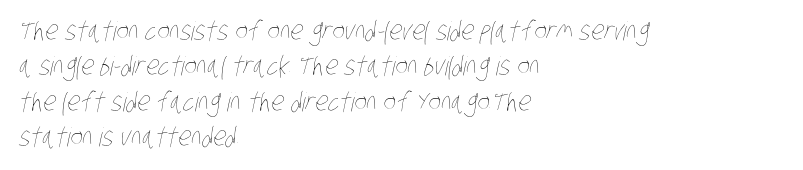
The image shows 26 px text type; set left-aligned, normal line spacing (1.36x), normal letter spacing, not underlined.
